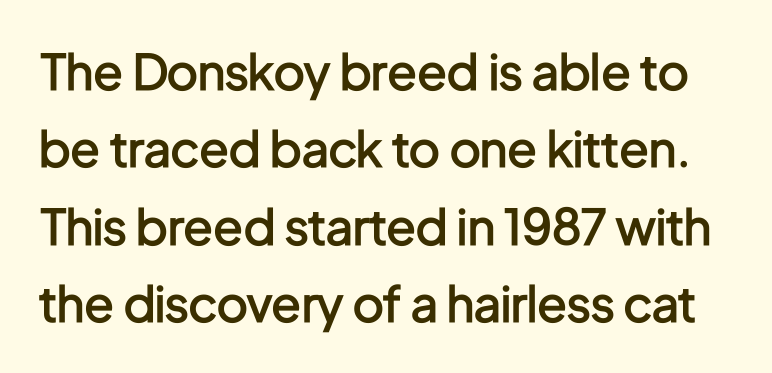
Q: Is the text bold? A: Semi-bold.
Q: Is the text italic (slanted)? A: No, it is upright.
Q: Is the typeface a serif or a sans-serif typeface? A: Sans-serif.
Q: Is the text underlined? A: No.
Q: Is the spacing between letters normal or unusually wide? A: Normal.
Q: Is the spacing between lines tight, normal or loose? A: Normal.
Q: Width (condensed, normal, or wide)? A: Condensed.
Q: Stroke contrast? A: Low.
Q: x-height? A: Medium.
Q: Monospaced? A: No.
